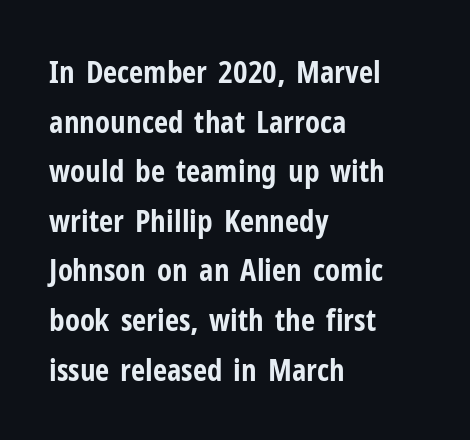
Q: Is the text bold? A: Yes.
Q: Is the text italic (slanted)? A: No, it is upright.
Q: Is the typeface a serif or a sans-serif typeface? A: Sans-serif.
Q: Is the text underlined? A: No.
Q: How is the paragraph aligned? A: Left-aligned.
Q: Is the spacing between letters normal or unusually wide? A: Normal.
Q: Is the spacing between lines tight, normal or loose? A: Normal.
Q: Width (condensed, normal, or wide)? A: Condensed.
Q: Stroke contrast? A: Low.
Q: x-height? A: Medium.
Q: Monospaced? A: No.
